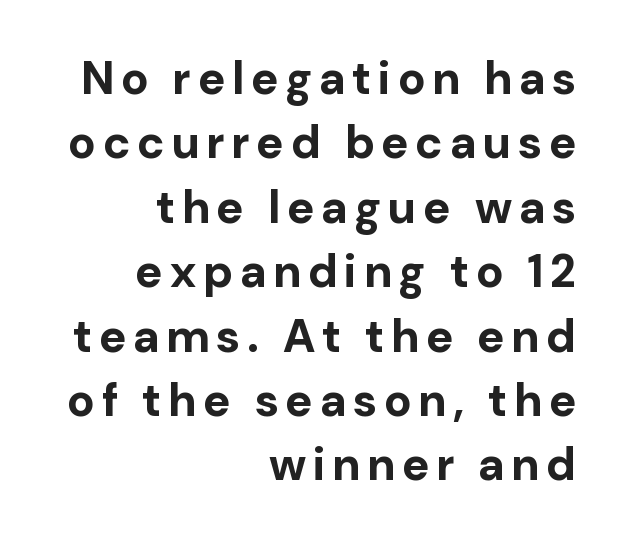
{"serif": "no", "italic": "no", "bold": "yes", "weight": "bold", "width": "normal", "stroke_contrast": "low", "x_height": "medium", "monospaced": "no", "underline": "no", "align": "right", "line_spacing": "normal", "line_spacing_ratio": 1.4, "glyph_px": 46}
